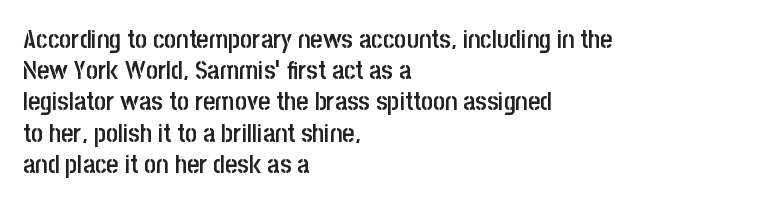
Q: Is the text bold? A: Semi-bold.
Q: Is the text italic (slanted)? A: No, it is upright.
Q: Is the text underlined? A: No.
Q: How is the paragraph aligned? A: Left-aligned.
Q: Is the spacing between letters normal or unusually wide? A: Normal.
